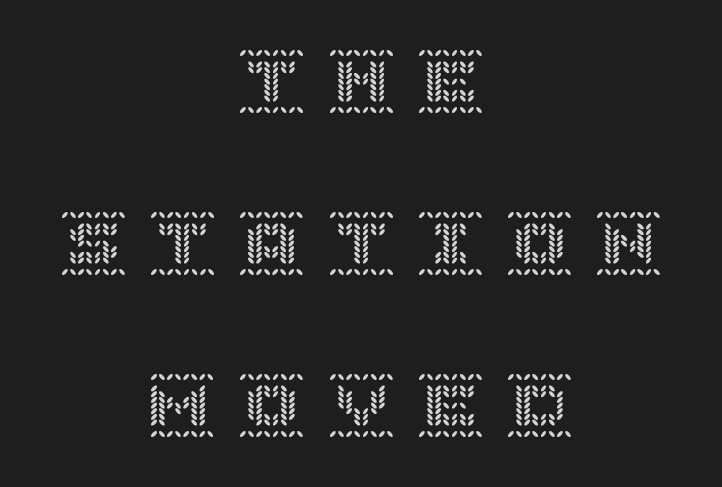
The image shows 65 px text type, upright; set centered, loose line spacing (2.49x), unusually wide letter spacing (+0.37 em), not underlined; a large x-height.
